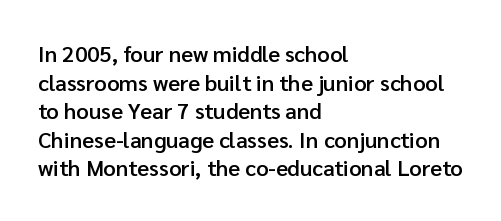
Q: Is the text bold? A: Semi-bold.
Q: Is the text italic (slanted)? A: No, it is upright.
Q: Is the text underlined? A: No.
Q: How is the paragraph aligned? A: Left-aligned.
Q: Is the spacing between letters normal or unusually wide? A: Normal.
Q: Is the spacing between lines tight, normal or loose? A: Normal.
